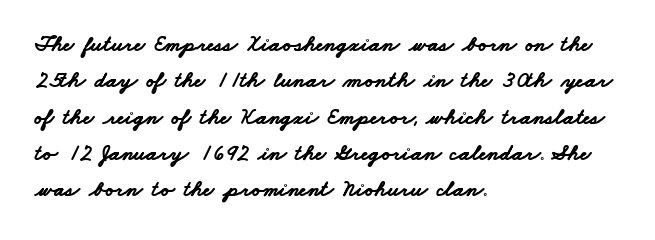
The rendering uses a bold face; every stroke is thick and dark. Nothing unusual about the tracking: characters are spaced as the font intends. In CSS terms this would be text-align: left. The vertical gap from one line to the next is medium. Any mark beneath the type? The region is blank.
